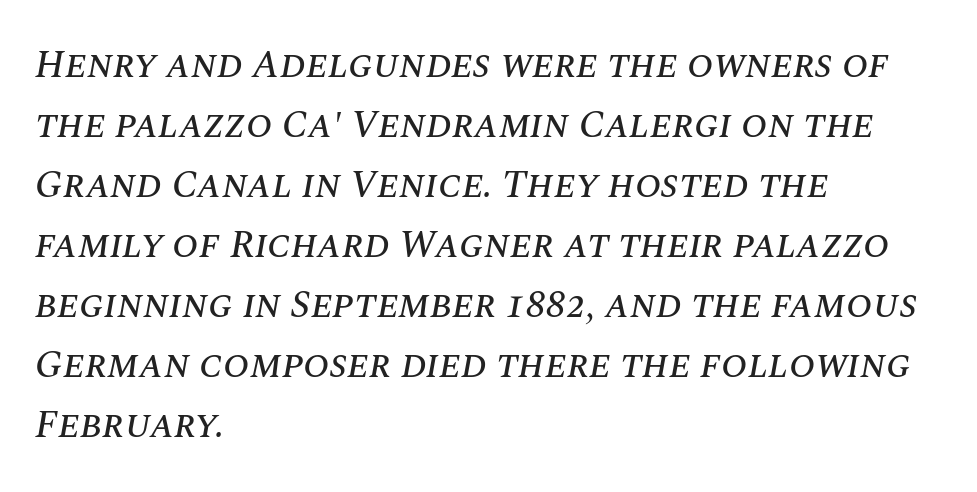
The image shows 39 px text type, italic (leaning right); set left-aligned, normal line spacing (1.54x), normal letter spacing, not underlined; medium stroke contrast and a large x-height.
